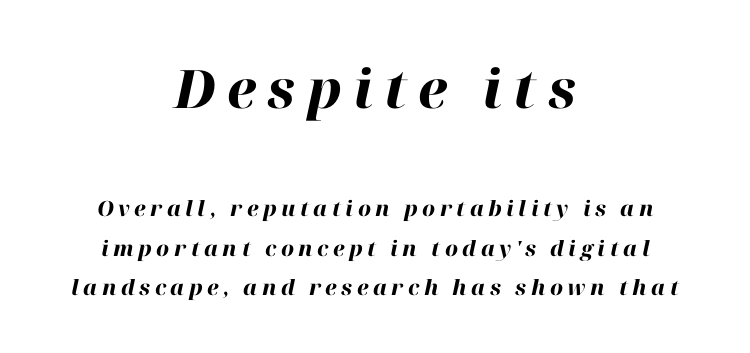
The image shows 53 px heavy type, italic (leaning right); set centered, line spacing 1.88x, unusually wide letter spacing (+0.21 em), not underlined; the first (top) block is 2.52x larger; high stroke contrast and a medium x-height.
